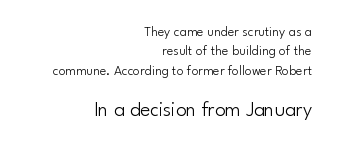
The image shows 21 px text type, upright; set right-aligned, normal line spacing (1.39x), normal letter spacing, not underlined; the second (bottom) block is 1.5x larger.
